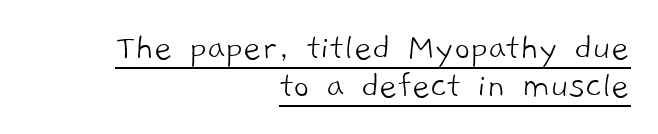
Weight: in the light-to-regular range. The letters carry no serifs — their stems end cleanly without finishing strokes. Students, note that the glyphs here touch the page at normal intervals. Right-aligned paragraph, ragged on the left. The face used here is proportionally spaced, like ordinary book or web type.
